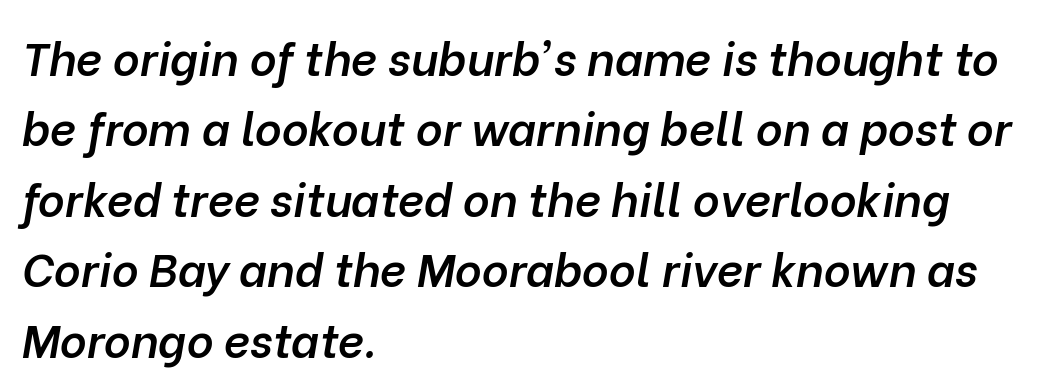
Q: Is the text bold? A: Semi-bold.
Q: Is the text italic (slanted)? A: Yes, it leans right by about 10 degrees.
Q: Is the text underlined? A: No.
Q: How is the paragraph aligned? A: Left-aligned.
Q: Is the spacing between letters normal or unusually wide? A: Normal.
Q: Is the spacing between lines tight, normal or loose? A: Normal.
Q: Width (condensed, normal, or wide)? A: Normal.
Q: Stroke contrast? A: Low.
Q: x-height? A: Medium.
Q: Monospaced? A: No.
